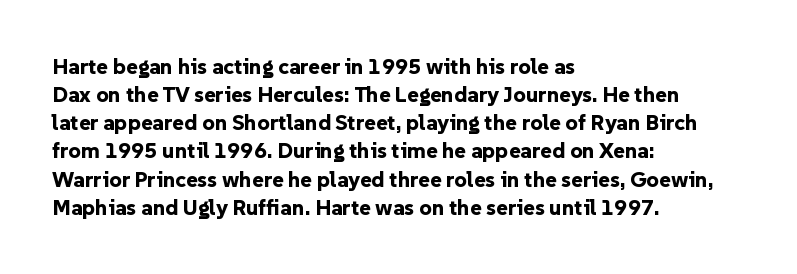
The passage is arranged the way most books set body copy — flush left. No word sits above an underline. Nobody touched the tracking dial on this one. Stroke thickness is high; the sample reads as a true bold.
